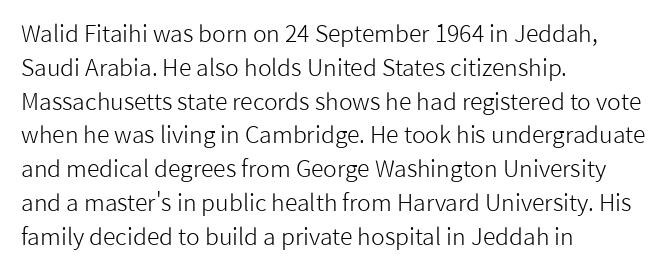
{"italic": "no", "bold": "no", "underline": "no", "align": "left", "line_spacing": "normal", "line_spacing_ratio": 1.47, "letter_spacing": "normal", "letter_spacing_em": 0.0, "glyph_px": 23}
